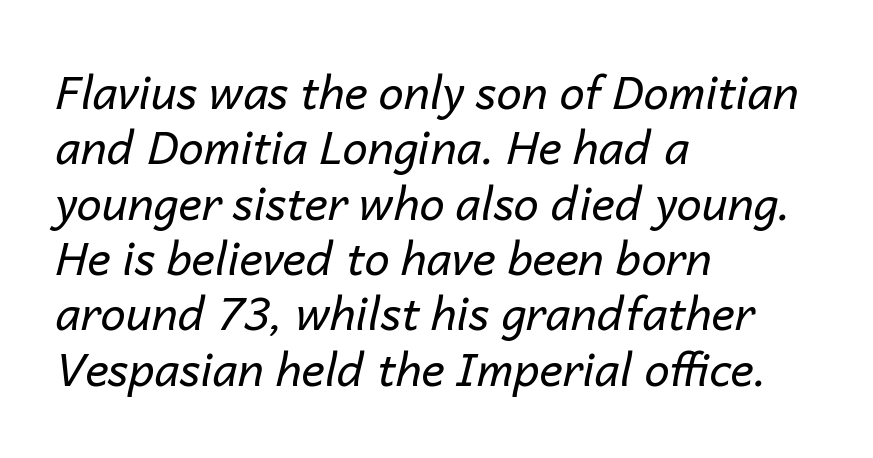
Caption: standard tracking, unaltered. Note the varied advance widths — an 'i' is clearly narrower than an 'm'. Line beginnings align vertically; line endings do not. This is oblique type, the kind used for emphasis or titles. The passage shown is not bold in any degree. Nobody drew a line under any word here.
